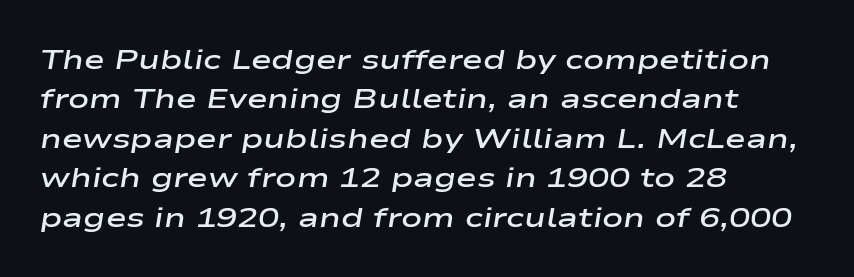
{"italic": "yes", "lean": "right", "slant_degrees": 9, "bold": "semi", "weight": "semibold", "width": "wide", "stroke_contrast": "low", "x_height": "medium", "monospaced": "no", "underline": "no", "align": "left", "line_spacing": "normal", "line_spacing_ratio": 1.41, "letter_spacing": "normal", "letter_spacing_em": 0.0, "glyph_px": 28}
